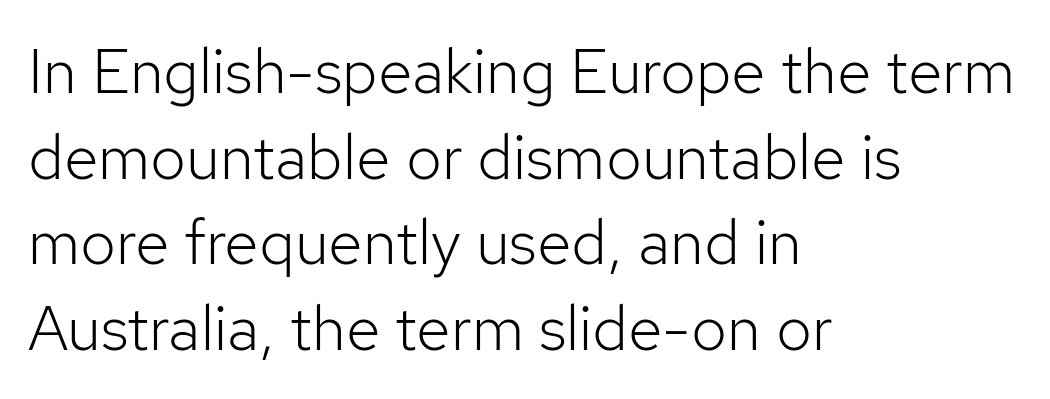
{"serif": "no", "italic": "no", "bold": "no", "weight": "light", "width": "normal", "stroke_contrast": "low", "x_height": "medium", "monospaced": "no", "underline": "no", "align": "left", "line_spacing": "normal", "line_spacing_ratio": 1.36, "letter_spacing": "normal", "letter_spacing_em": 0.0, "glyph_px": 63}
